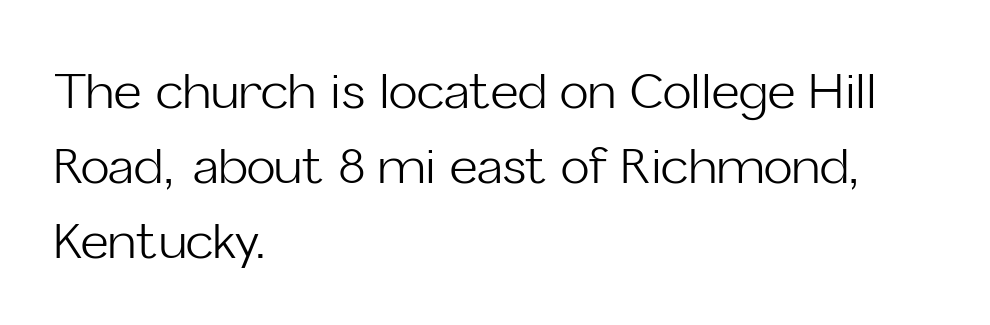
Anything drawn beneath the words? Only blank space. Posture: upright roman. The weight would be labelled regular, book, light, or lighter still. Look at the tracking — it's just the regular setting, nothing added.
